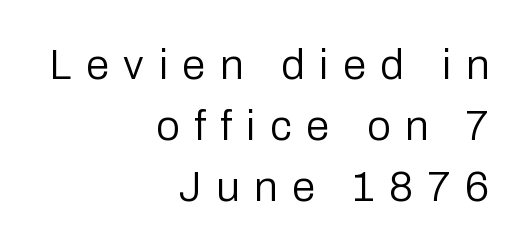
The letters stand upright; this is a roman face. These lines sit exactly where default settings would place them. Think of a printed novel: that variable character pitch is what you see here. The typesetter chose a ragged-left arrangement here. The weight would be labelled regular, book, light, or lighter still. Underline: absent.
